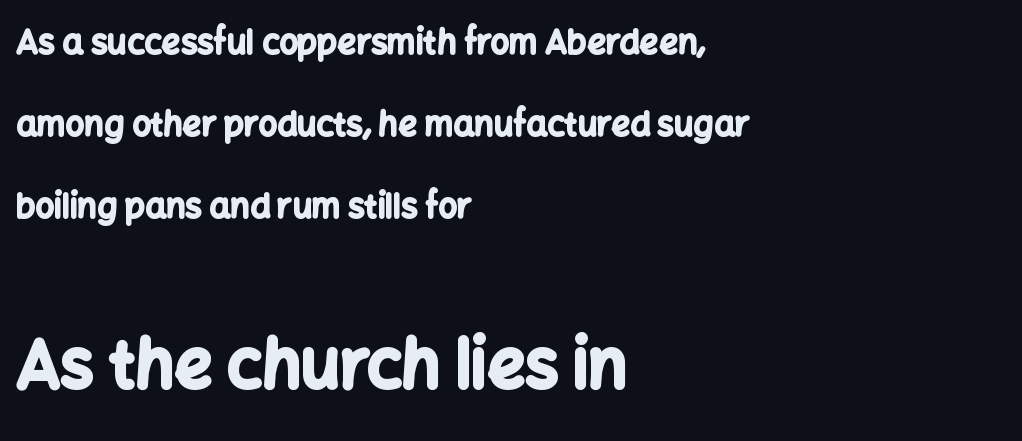
Q: Is the text bold? A: Yes.
Q: Is the text italic (slanted)? A: No, it is upright.
Q: Is the typeface a serif or a sans-serif typeface? A: Sans-serif.
Q: Is the text underlined? A: No.
Q: How is the paragraph aligned? A: Left-aligned.
Q: Is the spacing between letters normal or unusually wide? A: Normal.
Q: Is the spacing between lines tight, normal or loose? A: Loose.
Q: Which block of text is set in a larger size, the first (top) or the second (bottom)? A: The second (bottom) one.
Q: Width (condensed, normal, or wide)? A: Normal.
Q: Stroke contrast? A: Low.
Q: x-height? A: Medium.
Q: Monospaced? A: No.
